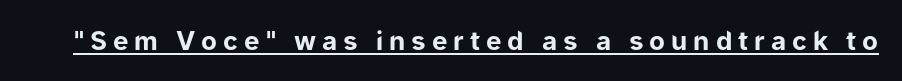
Q: Is the text bold? A: Yes.
Q: Is the text italic (slanted)? A: No, it is upright.
Q: Is the text underlined? A: Yes.
Q: Is the spacing between letters normal or unusually wide? A: Unusually wide.
